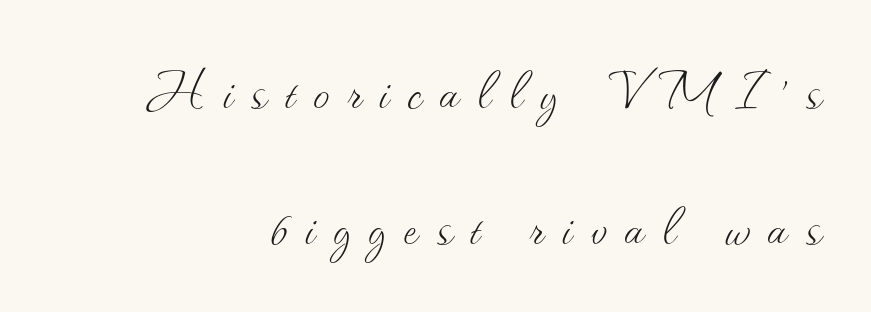
Q: Is the text bold? A: No.
Q: Is the text italic (slanted)? A: Yes.
Q: Is the text underlined? A: No.
Q: How is the paragraph aligned? A: Right-aligned.
Q: Is the spacing between letters normal or unusually wide? A: Unusually wide.
Q: Is the spacing between lines tight, normal or loose? A: Loose.
Q: Width (condensed, normal, or wide)? A: Normal.
Q: Stroke contrast? A: Medium.
Q: x-height? A: Small.
Q: Monospaced? A: No.
